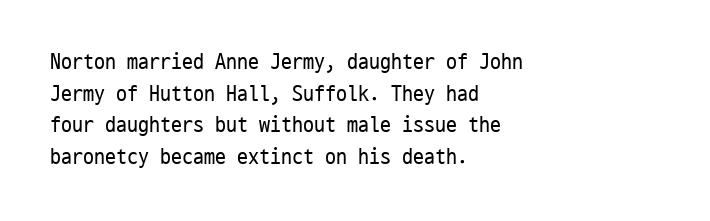
{"italic": "no", "bold": "no", "underline": "no", "align": "left", "line_spacing": "normal", "line_spacing_ratio": 1.44, "letter_spacing": "normal", "letter_spacing_em": 0.0, "glyph_px": 22}
